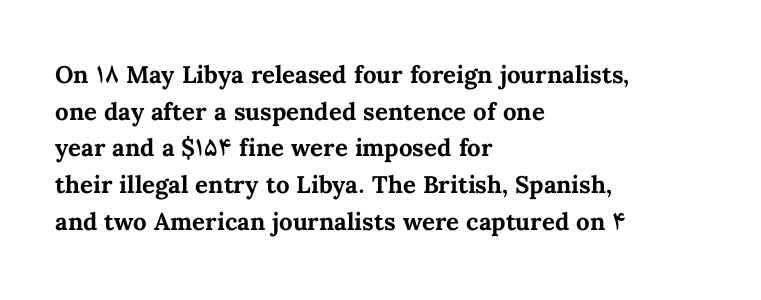
The image shows 24 px bold type, upright; set left-aligned, normal line spacing (1.53x), normal letter spacing, not underlined.
